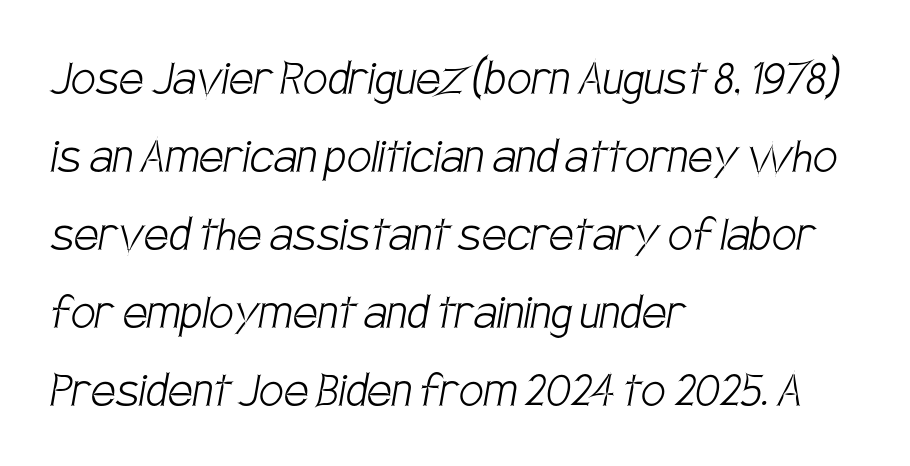
The image shows 55 px light, condensed sans-serif type; set left-aligned, normal line spacing (1.42x), normal letter spacing, not underlined; low stroke contrast and a large x-height.
